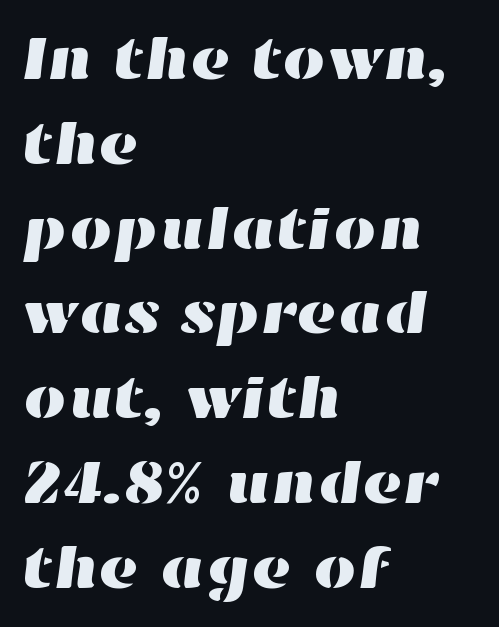
Q: Is the text underlined? A: No.
Q: How is the paragraph aligned? A: Left-aligned.
Q: Is the spacing between letters normal or unusually wide? A: Normal.
Q: Is the spacing between lines tight, normal or loose? A: Normal.
Q: Width (condensed, normal, or wide)? A: Wide.
Q: Stroke contrast? A: High.
Q: x-height? A: Medium.
Q: Monospaced? A: No.
